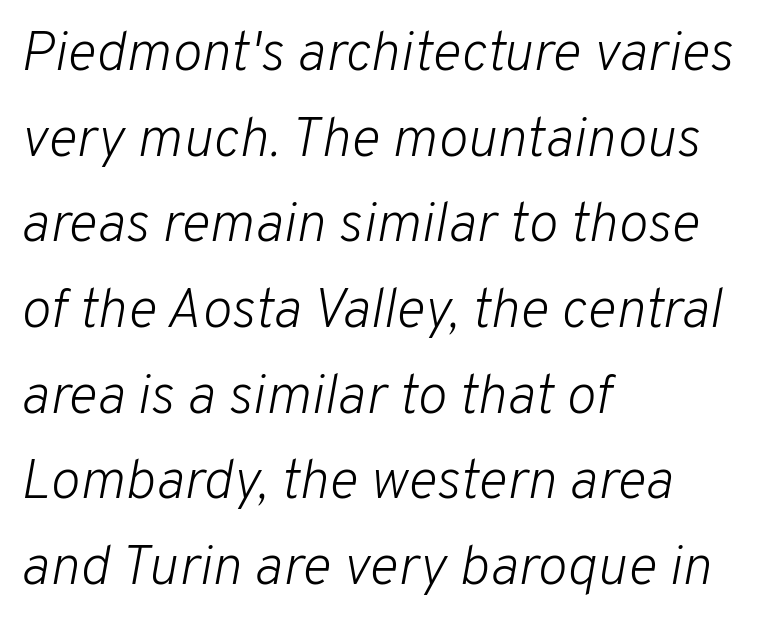
The typeface has the unassuming heft of standard copy or less. This sample has the flowing, uneven cadence of proportional lettering. It's the slanting kind of type. Nobody drew a line under any word here. How are the letters spaced? Ordinarily, with no added tracking. The passage is arranged the way most books set body copy — flush left.
